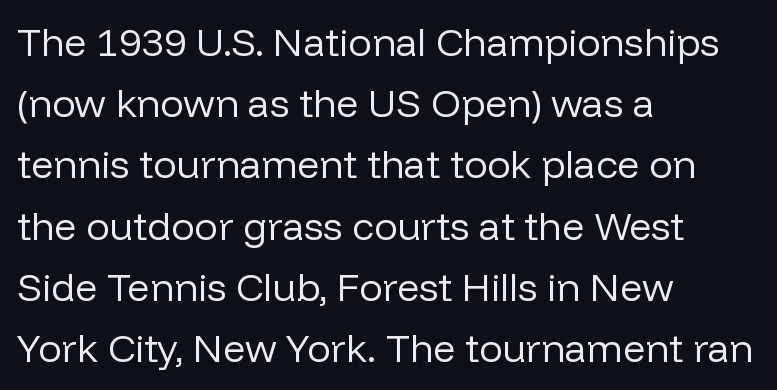
{"serif": "no", "italic": "no", "bold": "no", "weight": "regular", "width": "normal", "stroke_contrast": "low", "x_height": "medium", "monospaced": "no", "underline": "no", "align": "left", "line_spacing": "normal", "line_spacing_ratio": 1.57, "letter_spacing": "normal", "letter_spacing_em": 0.0, "glyph_px": 39}
